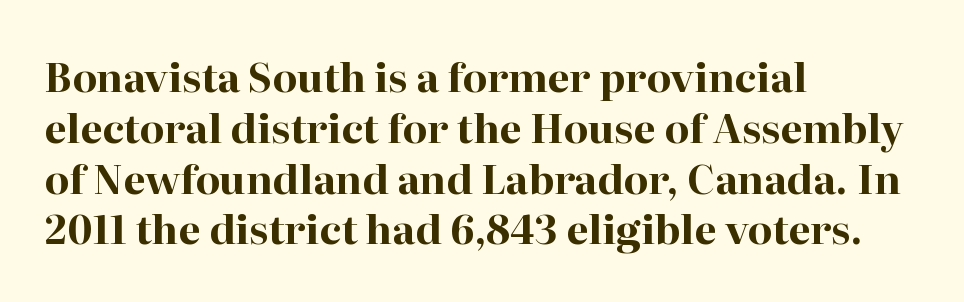
The image shows 40 px bold serif type, upright; set left-aligned, normal line spacing (1.27x), normal letter spacing, not underlined; high stroke contrast and a medium x-height.
